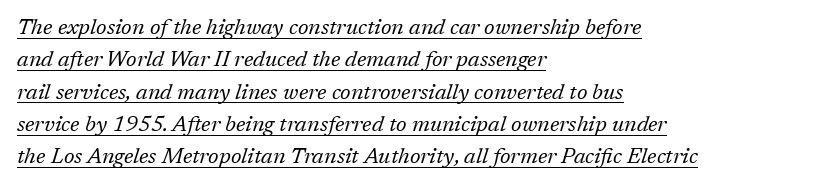
Q: Is the text bold? A: No.
Q: Is the text italic (slanted)? A: Yes, it leans right by about 17 degrees.
Q: Is the text underlined? A: Yes.
Q: How is the paragraph aligned? A: Left-aligned.
Q: Is the spacing between letters normal or unusually wide? A: Normal.
Q: Is the spacing between lines tight, normal or loose? A: Normal.
